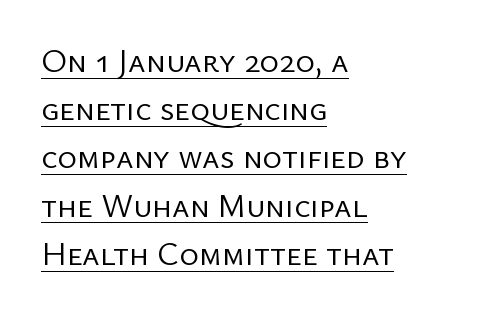
Q: Is the text bold? A: No.
Q: Is the text italic (slanted)? A: No, it is upright.
Q: Is the typeface a serif or a sans-serif typeface? A: Sans-serif.
Q: Is the text underlined? A: Yes.
Q: How is the paragraph aligned? A: Left-aligned.
Q: Is the spacing between letters normal or unusually wide? A: Normal.
Q: Is the spacing between lines tight, normal or loose? A: Normal.
Q: Width (condensed, normal, or wide)? A: Normal.
Q: Stroke contrast? A: Low.
Q: x-height? A: Medium.
Q: Monospaced? A: No.
